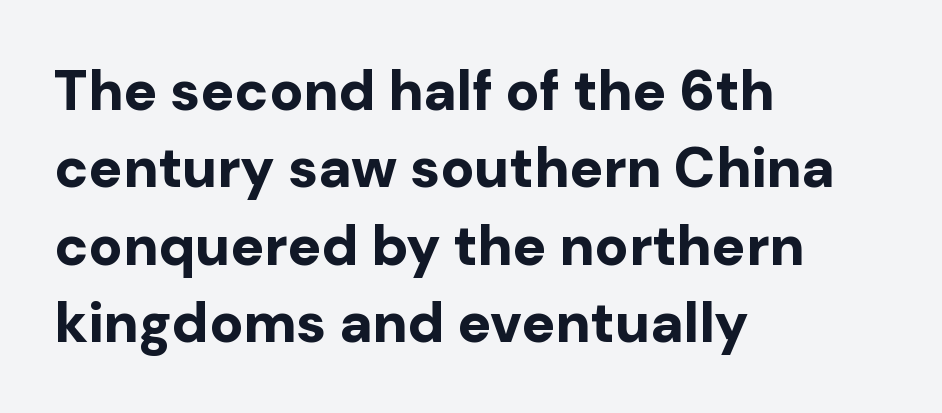
{"serif": "no", "italic": "no", "bold": "yes", "weight": "bold", "width": "normal", "stroke_contrast": "low", "x_height": "medium", "monospaced": "no", "underline": "no", "align": "left", "line_spacing": "normal", "line_spacing_ratio": 1.38, "letter_spacing": "normal", "letter_spacing_em": 0.0, "glyph_px": 56}
